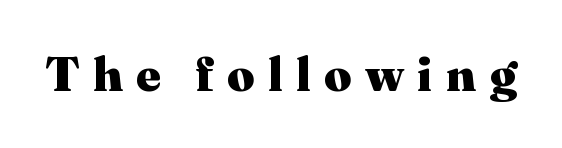
The type is letterspaced generously, with wide tracking. The rendering uses natural spacing where letterforms have individual widths. Serif or sans? Serif — the stroke terminals have little feet. Set as a true bold cut, around the 700 mark. If you drew a line through each stem, it would be perfectly vertical. The space directly below the letters is spotless.
